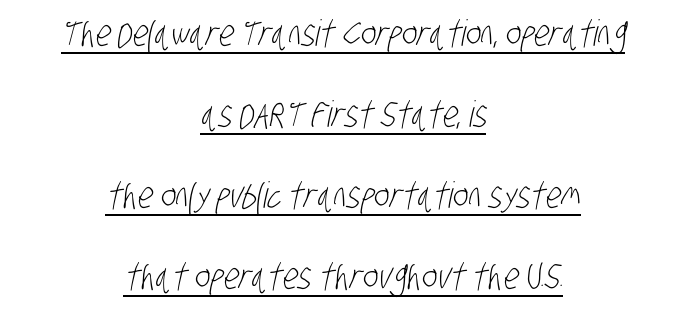
{"serif": "no", "bold": "no", "weight": "light", "width": "condensed", "stroke_contrast": "low", "x_height": "large", "monospaced": "no", "underline": "yes", "align": "center", "line_spacing": "loose", "line_spacing_ratio": 2.25, "letter_spacing": "normal", "letter_spacing_em": 0.0, "glyph_px": 36}
